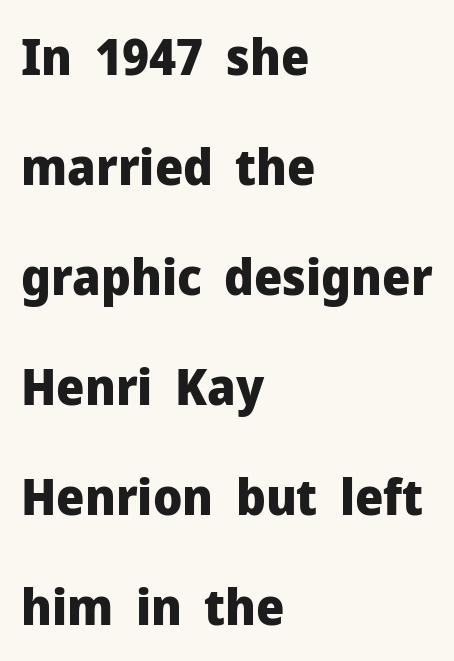
Note the varied advance widths — an 'i' is clearly narrower than an 'm'. The horizontal fit of the characters is conventional and even. Typographic density is high because the face is bold. The passage shown stacks its lines with a broad gap.
